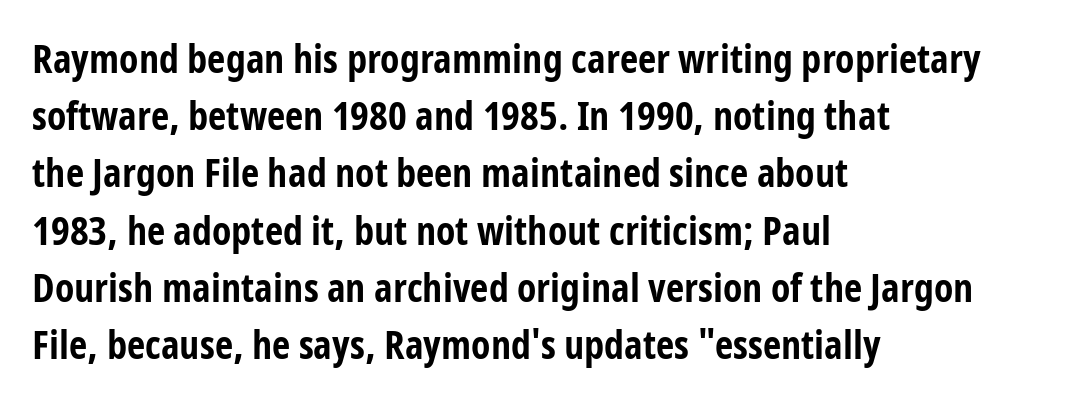
Q: Is the text bold? A: Yes.
Q: Is the text italic (slanted)? A: No, it is upright.
Q: Is the typeface a serif or a sans-serif typeface? A: Sans-serif.
Q: Is the text underlined? A: No.
Q: How is the paragraph aligned? A: Left-aligned.
Q: Is the spacing between letters normal or unusually wide? A: Normal.
Q: Is the spacing between lines tight, normal or loose? A: Normal.
Q: Width (condensed, normal, or wide)? A: Condensed.
Q: Stroke contrast? A: Low.
Q: x-height? A: Medium.
Q: Monospaced? A: No.
